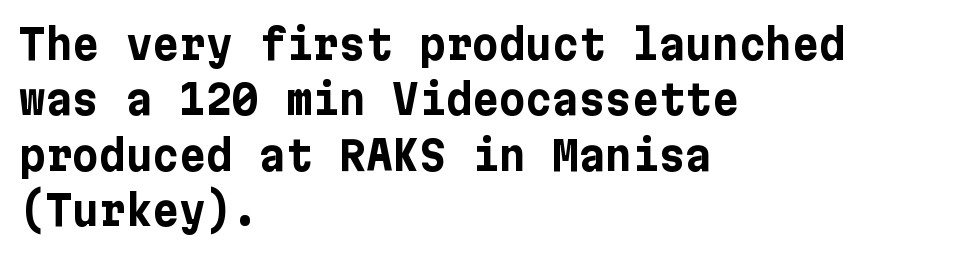
{"serif": "no", "italic": "no", "bold": "yes", "weight": "bold", "width": "normal", "stroke_contrast": "low", "x_height": "medium", "underline": "no", "align": "left", "line_spacing": "normal", "line_spacing_ratio": 1.35, "letter_spacing": "normal", "letter_spacing_em": 0.0, "glyph_px": 41}
